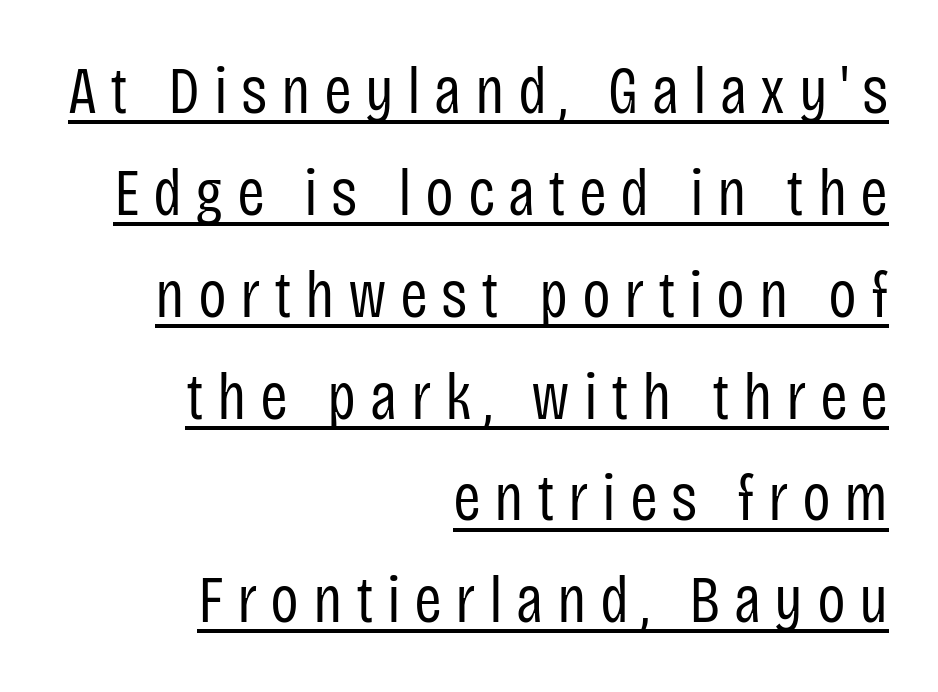
The image shows 67 px regular-weight, condensed sans-serif type, upright; set right-aligned, normal line spacing (1.52x), unusually wide letter spacing (+0.2 em), underlined; low stroke contrast and a large x-height.
